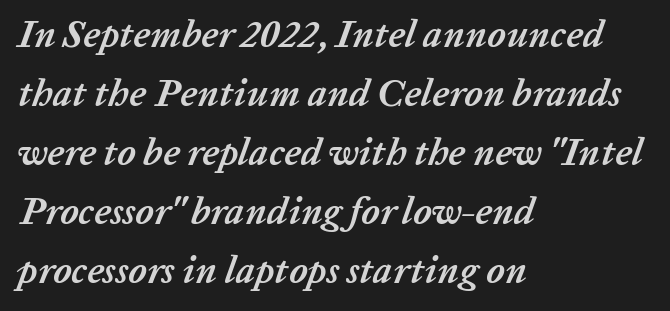
{"italic": "yes", "lean": "right", "slant_degrees": 20, "bold": "yes", "weight": "semibold", "width": "normal", "stroke_contrast": "low", "x_height": "medium", "monospaced": "no", "underline": "no", "align": "left", "line_spacing": "normal", "line_spacing_ratio": 1.55, "letter_spacing": "normal", "letter_spacing_em": 0.0, "glyph_px": 38}
